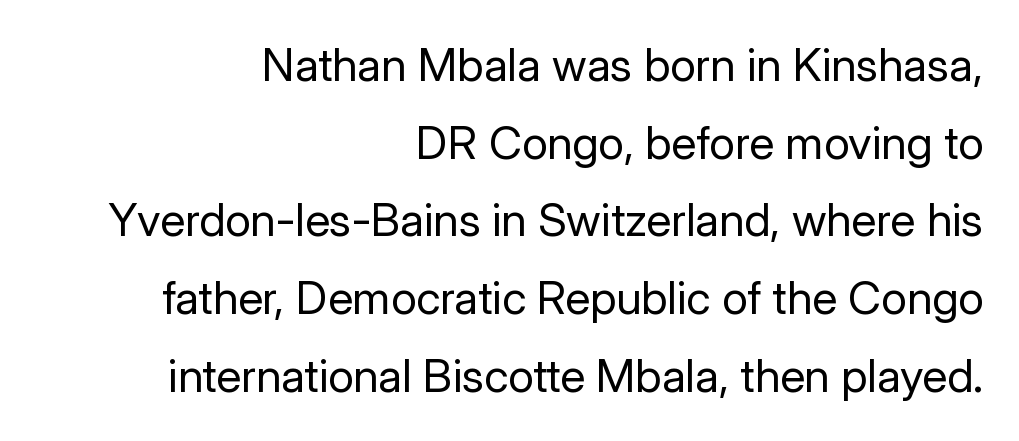
{"serif": "no", "italic": "no", "bold": "no", "weight": "regular", "width": "normal", "stroke_contrast": "low", "x_height": "medium", "monospaced": "no", "underline": "no", "align": "right", "line_spacing": "normal", "line_spacing_ratio": 1.69, "letter_spacing": "normal", "letter_spacing_em": 0.0, "glyph_px": 46}
